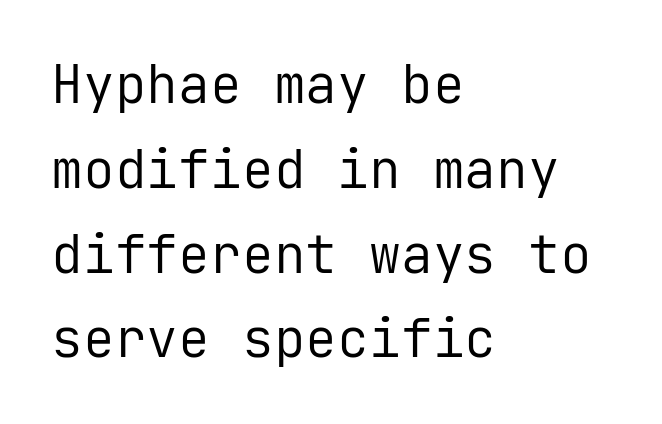
Q: Is the text bold? A: No.
Q: Is the text italic (slanted)? A: No, it is upright.
Q: Is the typeface a serif or a sans-serif typeface? A: Sans-serif.
Q: Is the text underlined? A: No.
Q: How is the paragraph aligned? A: Left-aligned.
Q: Is the spacing between letters normal or unusually wide? A: Normal.
Q: Is the spacing between lines tight, normal or loose? A: Normal.
Q: Width (condensed, normal, or wide)? A: Normal.
Q: Stroke contrast? A: Low.
Q: x-height? A: Medium.
Q: Monospaced? A: Yes.
